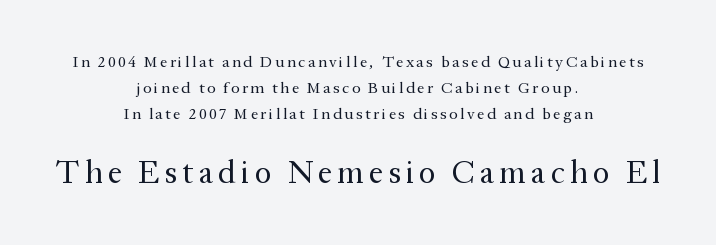
{"serif": "yes", "italic": "no", "bold": "no", "weight": "regular", "width": "normal", "stroke_contrast": "medium", "x_height": "medium", "monospaced": "no", "underline": "no", "align": "center", "line_spacing": "normal", "line_spacing_ratio": 1.63, "larger_block": "second", "size_ratio": 2.0, "glyph_px": 32}
